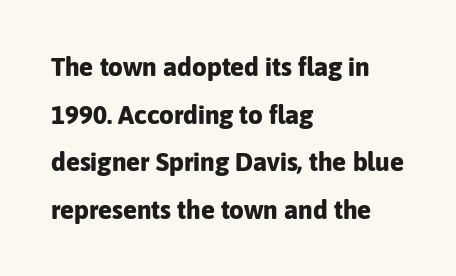
Nope, not italic — everything's standing straight. Tracking value appears to be zero — textbook default spacing. Rule under the text: the space is simply empty. The rendering anchors every line to the left-hand side. Pretty heavy lettering here — definitely bold.
